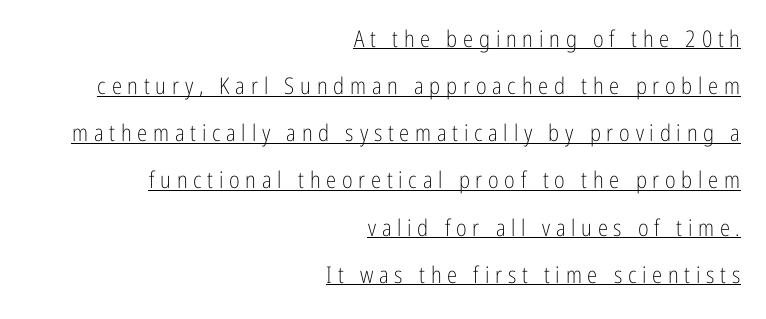
The image shows 23 px text type, upright; set right-aligned, loose line spacing (2.05x), unusually wide letter spacing (+0.25 em), underlined.
